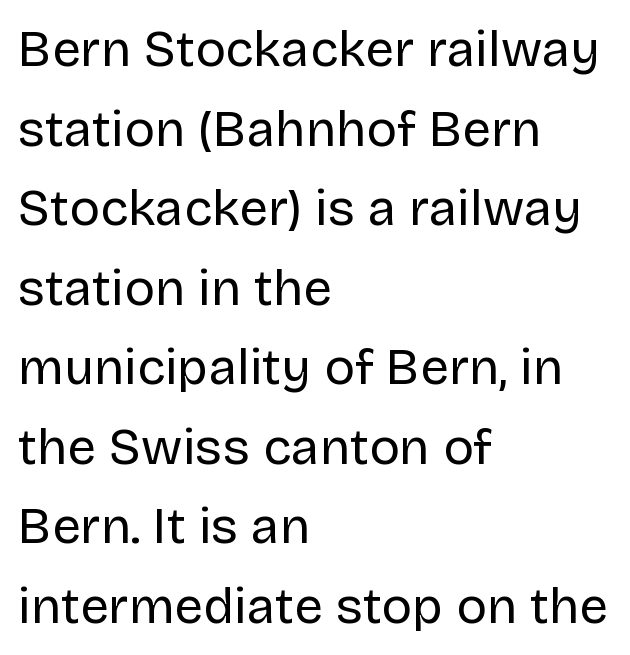
{"serif": "no", "italic": "no", "bold": "no", "weight": "regular", "width": "normal", "stroke_contrast": "low", "x_height": "large", "monospaced": "no", "underline": "no", "align": "left", "line_spacing": "normal", "line_spacing_ratio": 1.56, "letter_spacing": "normal", "letter_spacing_em": 0.0, "glyph_px": 51}
